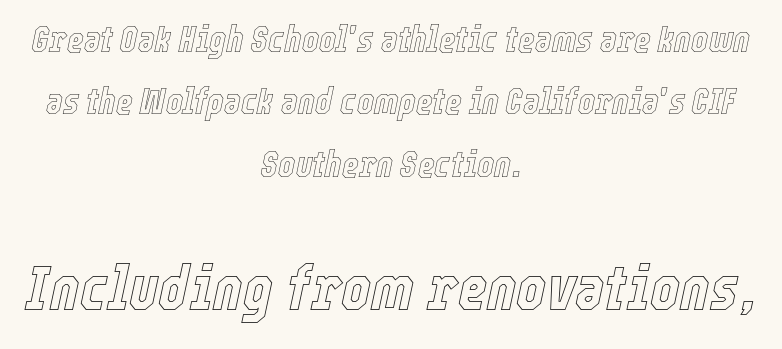
Q: Is the text italic (slanted)? A: Yes, it leans right by about 12 degrees.
Q: Is the text underlined? A: No.
Q: How is the paragraph aligned? A: Centered.
Q: Is the spacing between letters normal or unusually wide? A: Normal.
Q: Which block of text is set in a larger size, the first (top) or the second (bottom)? A: The second (bottom) one.
Q: Width (condensed, normal, or wide)? A: Condensed.
Q: x-height? A: Medium.
Q: Monospaced? A: No.
